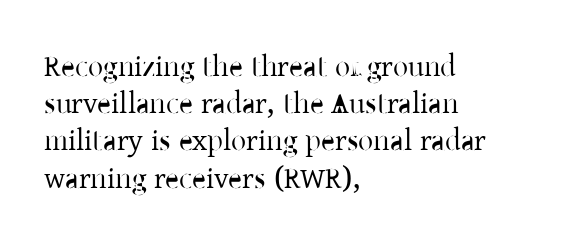
The image shows 30 px regular-weight serif type, upright; set left-aligned, line spacing 1.24x, normal letter spacing, not underlined; low stroke contrast and a medium x-height.
